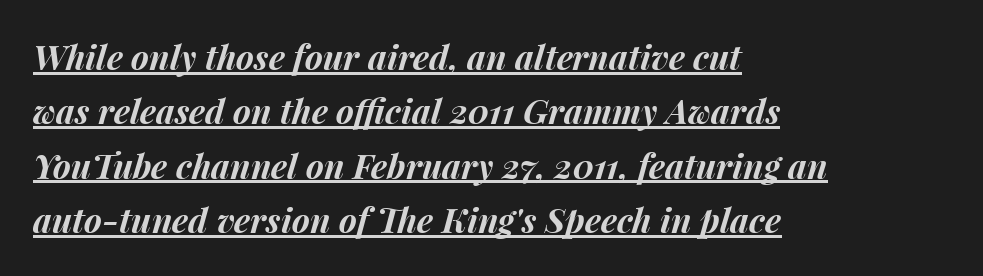
{"italic": "yes", "lean": "right", "slant_degrees": 15, "bold": "yes", "weight": "bold", "width": "normal", "stroke_contrast": "medium", "x_height": "medium", "monospaced": "no", "underline": "yes", "align": "left", "line_spacing": "normal", "line_spacing_ratio": 1.6, "letter_spacing": "normal", "letter_spacing_em": 0.0, "glyph_px": 34}
